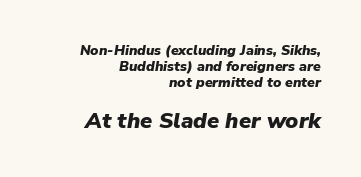
Rows of type sit shoulder to shoulder in the vertical direction. Size hierarchy here favors the trailing block over the leading one. Lines of text with bare space underneath. The passage is arranged like a letterhead date or caption credit — flush right. Weight check: bold — yes, fully.
